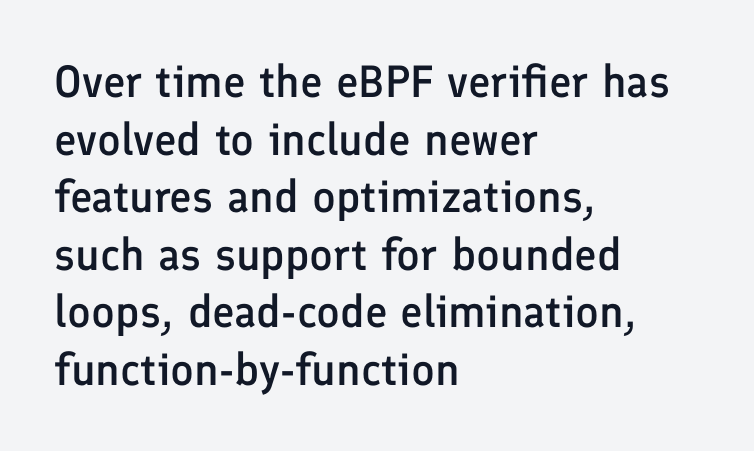
Summary of vertical rhythm: regular, with standard interline spacing. The zone under the glyphs is completely vacant. These lines are composed in type without serifs. Character widths vary here, with narrow letters taking less room than wide ones.
